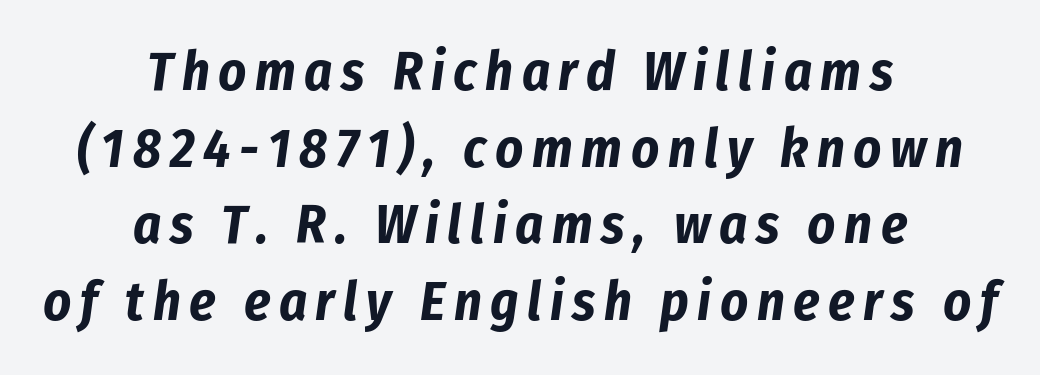
{"italic": "yes", "lean": "right", "slant_degrees": 8, "bold": "yes", "weight": "bold", "width": "condensed", "stroke_contrast": "low", "x_height": "medium", "monospaced": "no", "underline": "no", "align": "center", "line_spacing": "normal", "line_spacing_ratio": 1.42, "glyph_px": 54}
